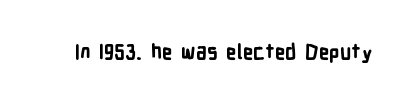
The image shows 20 px bold type, upright; set normal letter spacing, not underlined.
